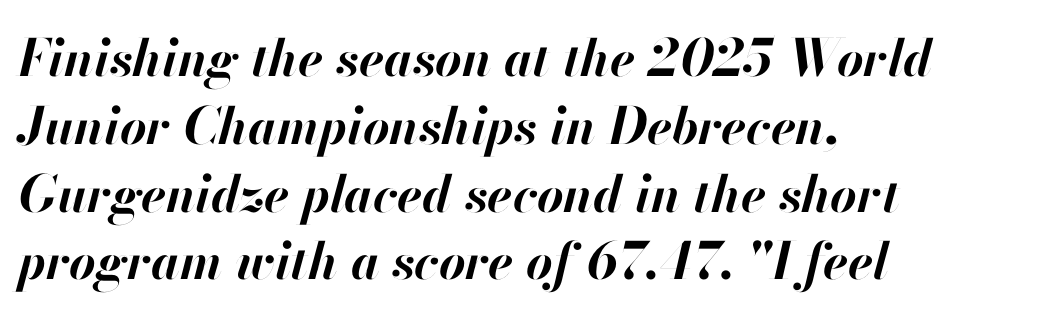
Emphasis by weight is at full strength: bold. The lettering tilts uniformly, giving the passage an italic look. These lines sit exactly where default settings would place them. Anything drawn beneath the words? Only blank space. The face used here is proportionally spaced, like ordinary book or web type. This sample uses plain, unmodified letter spacing.
